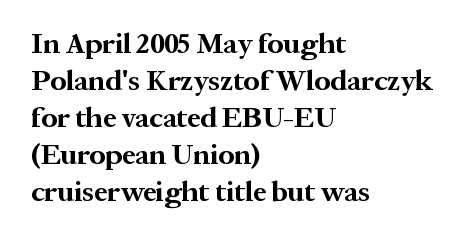
The letterforms sit shoulder to shoulder at normal distance. Leading matches the norm, producing a regular column. Type without underlining. The type sits square on the baseline with zero lean. Typographically, this falls in the serif category.
